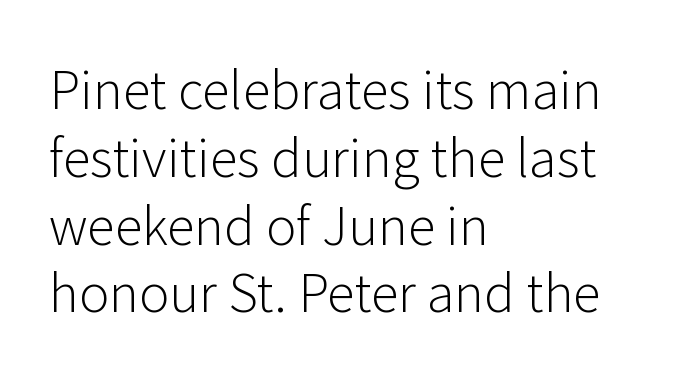
Q: Is the text bold? A: No.
Q: Is the text italic (slanted)? A: No, it is upright.
Q: Is the typeface a serif or a sans-serif typeface? A: Sans-serif.
Q: Is the text underlined? A: No.
Q: How is the paragraph aligned? A: Left-aligned.
Q: Is the spacing between letters normal or unusually wide? A: Normal.
Q: Is the spacing between lines tight, normal or loose? A: Normal.
Q: Width (condensed, normal, or wide)? A: Normal.
Q: Stroke contrast? A: Low.
Q: x-height? A: Medium.
Q: Monospaced? A: No.
